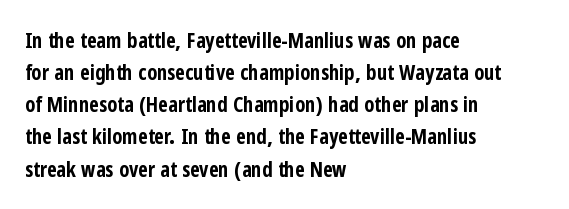
Q: Is the text bold? A: Yes.
Q: Is the text italic (slanted)? A: No, it is upright.
Q: Is the text underlined? A: No.
Q: How is the paragraph aligned? A: Left-aligned.
Q: Is the spacing between letters normal or unusually wide? A: Normal.
Q: Is the spacing between lines tight, normal or loose? A: Normal.
